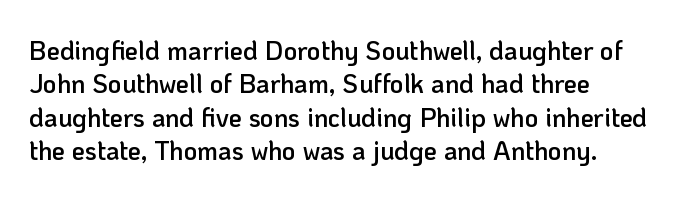
Q: Is the text bold? A: Semi-bold.
Q: Is the text italic (slanted)? A: No, it is upright.
Q: Is the text underlined? A: No.
Q: How is the paragraph aligned? A: Left-aligned.
Q: Is the spacing between letters normal or unusually wide? A: Normal.
Q: Is the spacing between lines tight, normal or loose? A: Normal.
